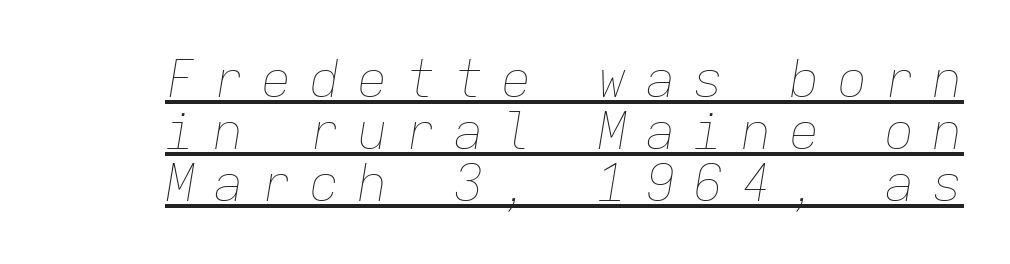
Q: Is the text bold? A: No.
Q: Is the text italic (slanted)? A: Yes, it leans right by about 9 degrees.
Q: Is the text underlined? A: Yes.
Q: Is the spacing between letters normal or unusually wide? A: Unusually wide.
Q: Is the spacing between lines tight, normal or loose? A: Tight.
Q: Width (condensed, normal, or wide)? A: Normal.
Q: Stroke contrast? A: Low.
Q: x-height? A: Medium.
Q: Monospaced? A: Yes.
